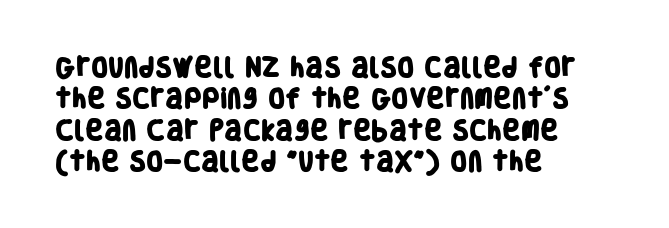
Students, this is bold: see how much ink each stroke carries. A typesetter would call this leading conventional body-copy spacing. A classic flush-left, rag-right setting is used for this passage. Does extra space separate the letters? No, they use regular spacing.
